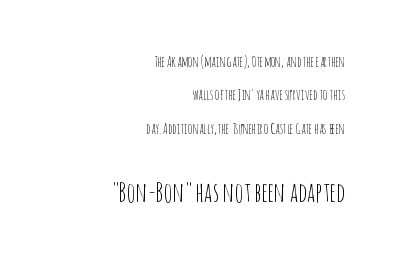
Q: Is the text bold? A: No.
Q: Is the text italic (slanted)? A: No, it is upright.
Q: Is the text underlined? A: No.
Q: How is the paragraph aligned? A: Right-aligned.
Q: Is the spacing between letters normal or unusually wide? A: Normal.
Q: Is the spacing between lines tight, normal or loose? A: Loose.
Q: Which block of text is set in a larger size, the first (top) or the second (bottom)? A: The second (bottom) one.
